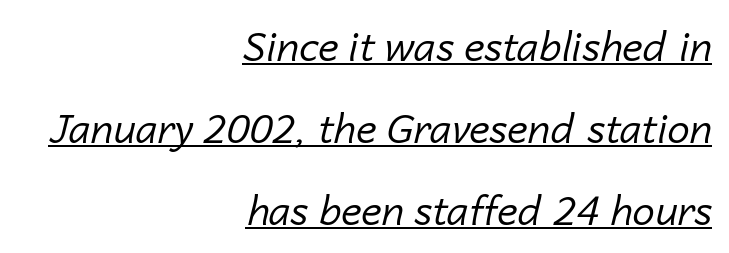
The image shows 40 px regular-weight type, italic (leaning right); set right-aligned, loose line spacing (2.05x), normal letter spacing, underlined; low stroke contrast and a medium x-height.
